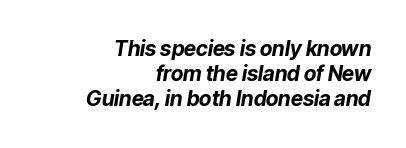
Q: Is the text bold? A: Yes.
Q: Is the text italic (slanted)? A: Yes, it leans right by about 9 degrees.
Q: Is the text underlined? A: No.
Q: How is the paragraph aligned? A: Right-aligned.
Q: Is the spacing between letters normal or unusually wide? A: Normal.
